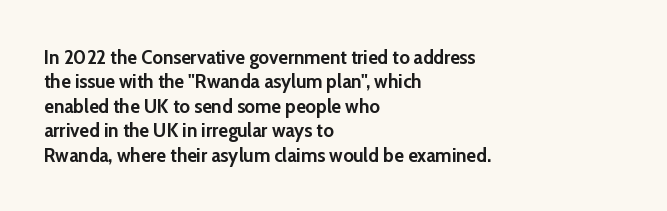
In terms of weight, the rendering is a true, heavy bold. In CSS terms this would be text-align: left. This rendering leaves character spacing at its baseline value. Honestly, there is no underline to notice here at all. The typography opts for an upright posture over an oblique one.
